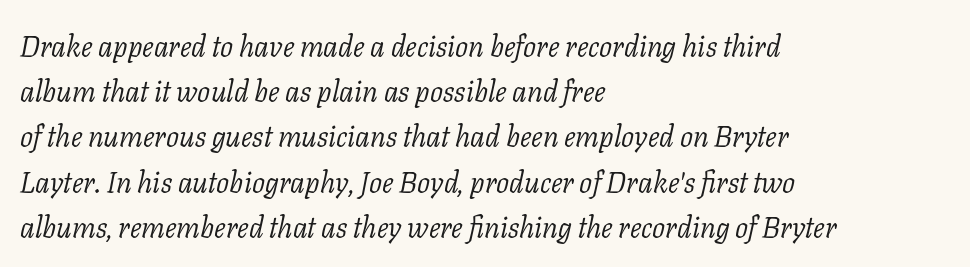
Interline gaps are of average width in this sample. In terms of letterspacing, this is plain default setting. Proportional: the letters do not fall into vertical columns. The face used here has a pronounced slope to its letters. If you drew a ruler down the left edge, every line would touch it.
